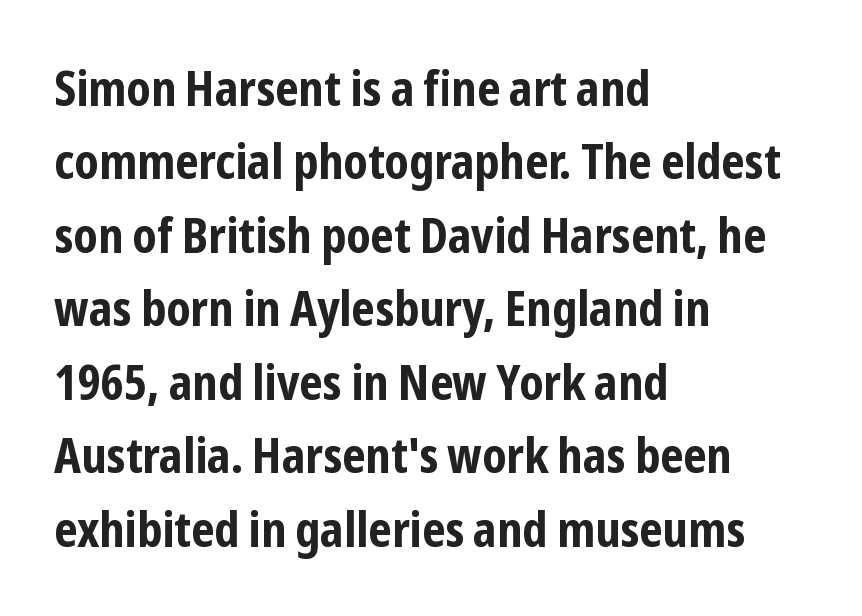
The image shows 48 px bold, condensed sans-serif type, upright; set left-aligned, normal line spacing (1.53x), normal letter spacing, not underlined; low stroke contrast and a medium x-height.
